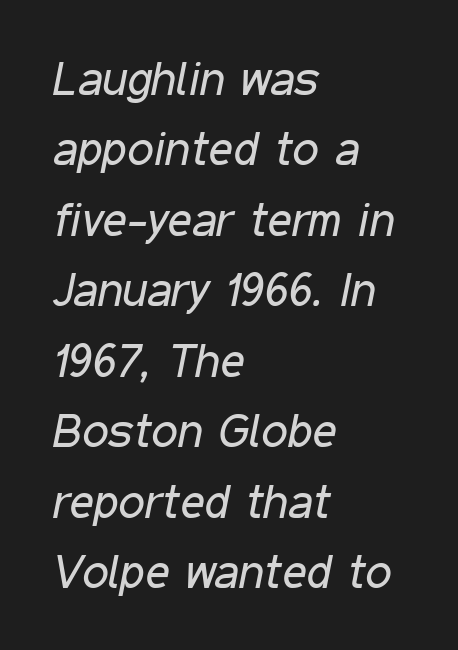
The image shows 47 px regular-weight, condensed type, italic (leaning right); set left-aligned, normal line spacing (1.5x), normal letter spacing, not underlined; low stroke contrast and a medium x-height.
